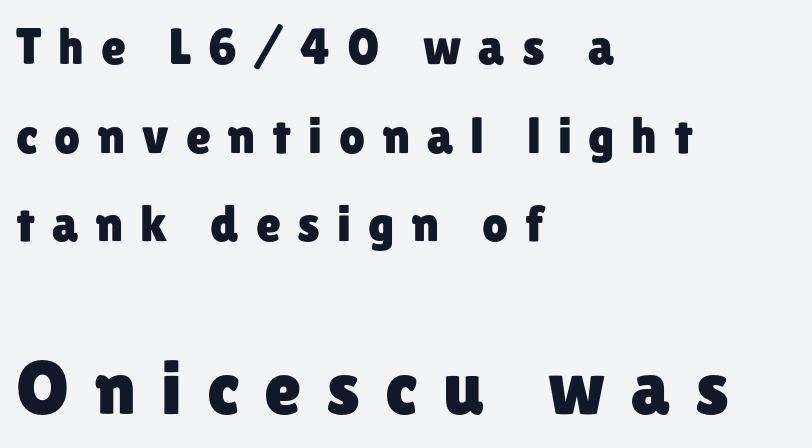
Q: Is the text italic (slanted)? A: No, it is upright.
Q: Is the typeface a serif or a sans-serif typeface? A: Sans-serif.
Q: Is the text underlined? A: No.
Q: How is the paragraph aligned? A: Left-aligned.
Q: Is the spacing between letters normal or unusually wide? A: Unusually wide.
Q: Which block of text is set in a larger size, the first (top) or the second (bottom)? A: The second (bottom) one.
Q: Width (condensed, normal, or wide)? A: Normal.
Q: Stroke contrast? A: Low.
Q: x-height? A: Medium.
Q: Monospaced? A: No.
